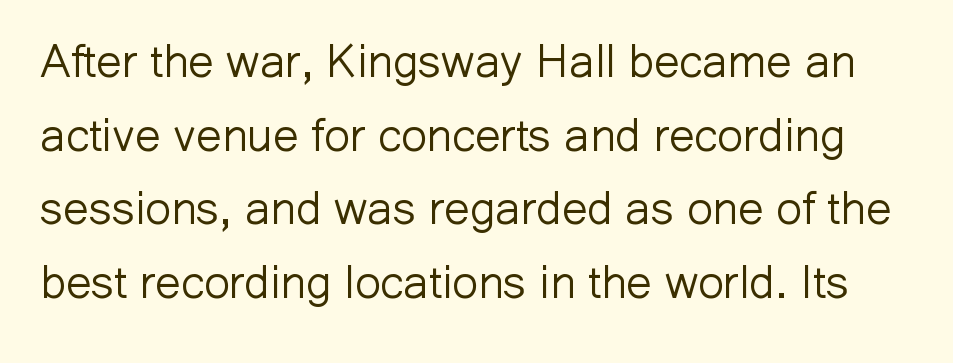
The image shows 46 px light sans-serif type, upright; set normal line spacing (1.6x), normal letter spacing, not underlined; low stroke contrast and a medium x-height.
